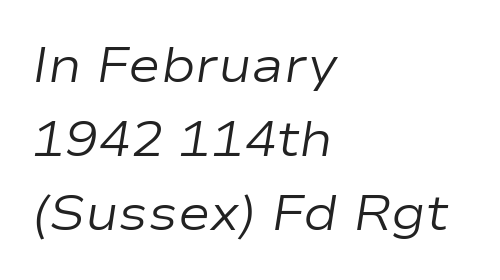
Q: Is the text bold? A: No.
Q: Is the text italic (slanted)? A: Yes, it leans right by about 9 degrees.
Q: Is the text underlined? A: No.
Q: How is the paragraph aligned? A: Left-aligned.
Q: Is the spacing between letters normal or unusually wide? A: Normal.
Q: Is the spacing between lines tight, normal or loose? A: Normal.
Q: Width (condensed, normal, or wide)? A: Wide.
Q: Stroke contrast? A: Low.
Q: x-height? A: Medium.
Q: Monospaced? A: No.
